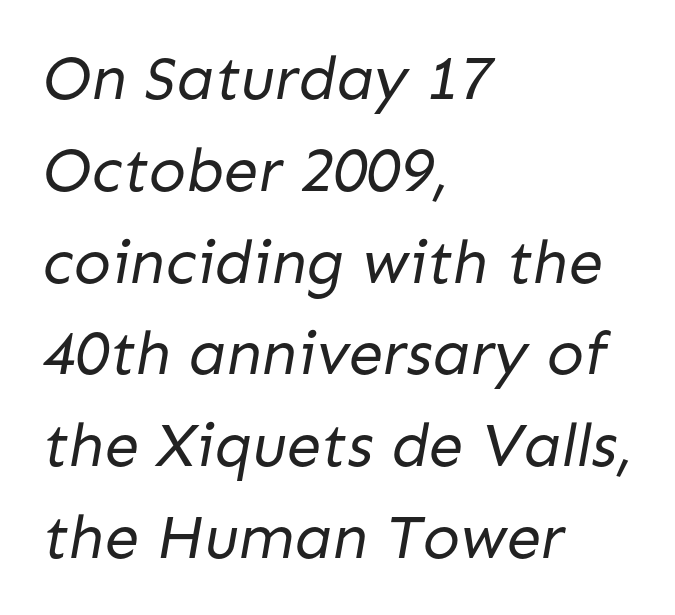
Honestly, the row spacing looks completely unremarkable. Do the characters align in a grid? No, the font is proportional. The horizontal fit of the characters is conventional and even. The letters carry no serifs — their stems end cleanly without finishing strokes. The lines are quadded left.
